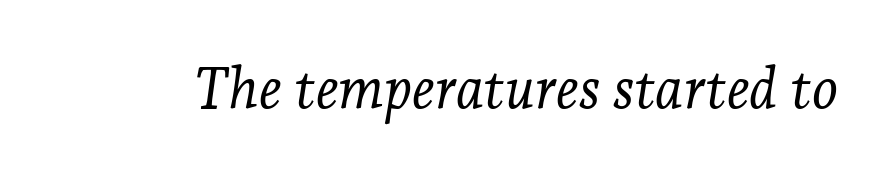
Check under the words: just untouched page. The face used here is proportionally spaced, like ordinary book or web type. You can tell it's italic because the verticals aren't actually vertical. The letters look calm and open, with moderate or lighter stems. The type is set solid horizontally, with unmodified tracking.
